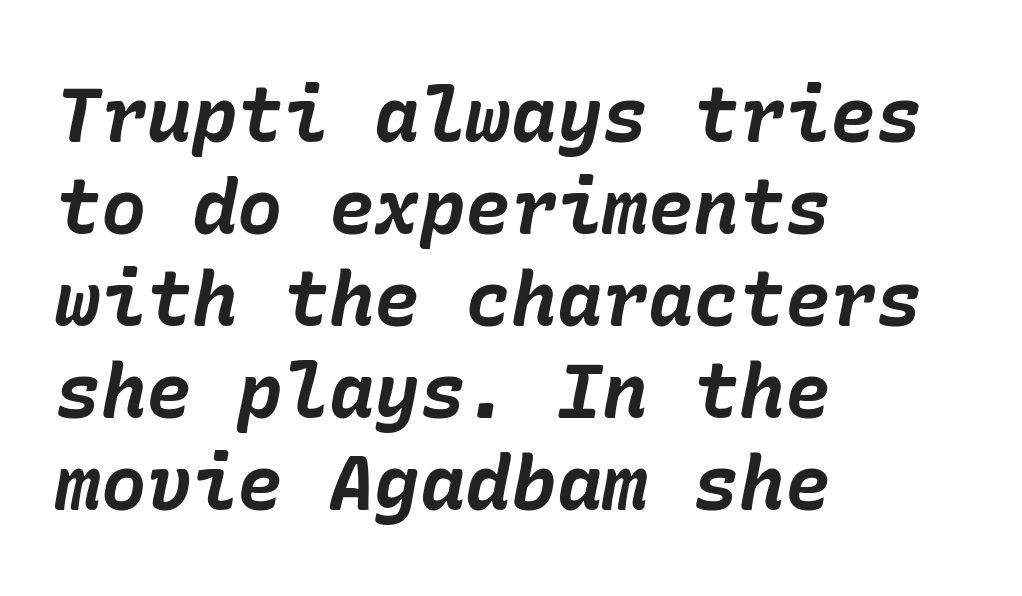
Q: Is the text bold? A: Yes.
Q: Is the text italic (slanted)? A: Yes, it leans right by about 10 degrees.
Q: Is the text underlined? A: No.
Q: How is the paragraph aligned? A: Left-aligned.
Q: Is the spacing between letters normal or unusually wide? A: Normal.
Q: Width (condensed, normal, or wide)? A: Normal.
Q: Stroke contrast? A: Low.
Q: x-height? A: Medium.
